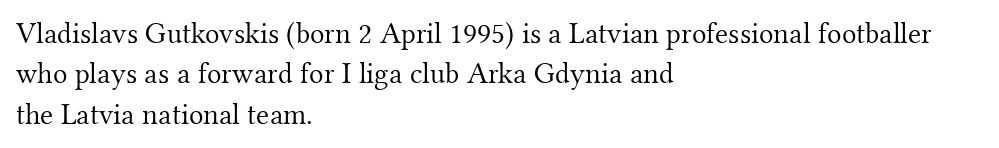
Note: serifs present on the glyphs. No heavy texture on the line: the type isn't bold. Observe the ordinary spacing: letters are neighbours, not strangers. This rendering uses left alignment, leaving the right contour irregular. The type sits square on the baseline with zero lean.
